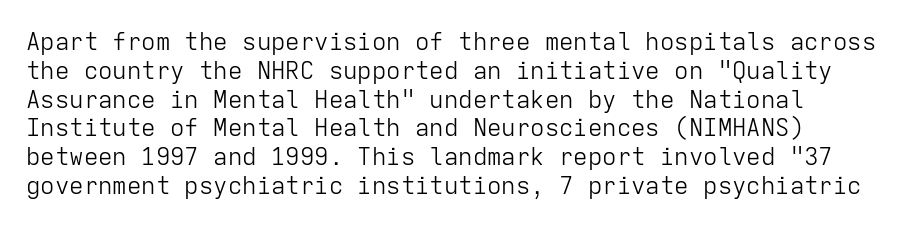
Q: Is the text bold? A: No.
Q: Is the text italic (slanted)? A: No, it is upright.
Q: Is the text underlined? A: No.
Q: How is the paragraph aligned? A: Left-aligned.
Q: Is the spacing between letters normal or unusually wide? A: Normal.
